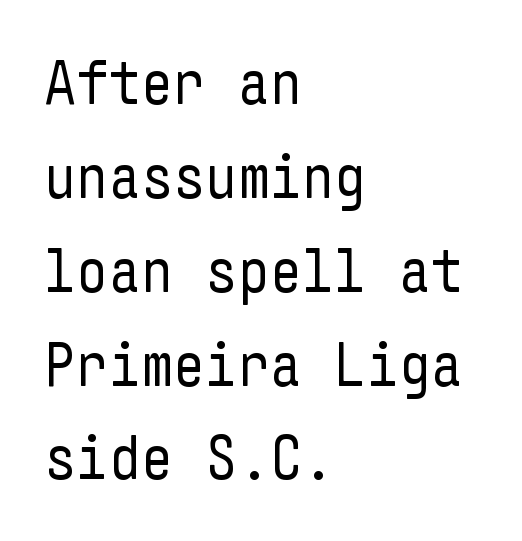
The type sits square on the baseline with zero lean. The space directly below the letters is spotless. The weight would be labelled regular, book, light, or lighter still. The gaps between neighbouring characters are ordinary and unremarkable. Horizontally, the lines are justified to the leading edge only.
